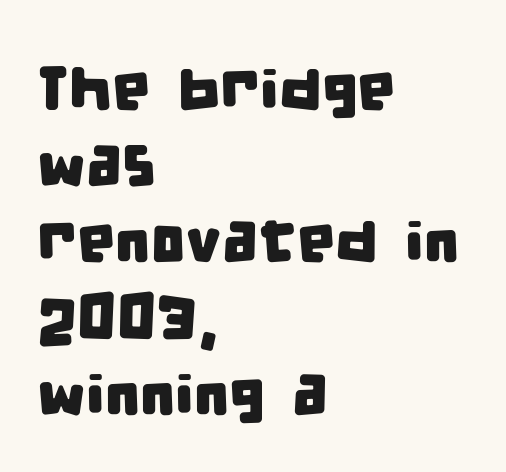
The image shows 61 px condensed sans-serif type; set left-aligned, normal line spacing (1.25x), normal letter spacing, not underlined; low stroke contrast and a large x-height.
